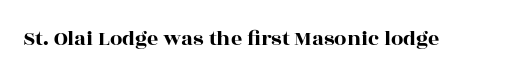
Tall strokes in this sample are plumb rather than angled. Short note: letters normally spaced. Lines of text with bare space underneath.
